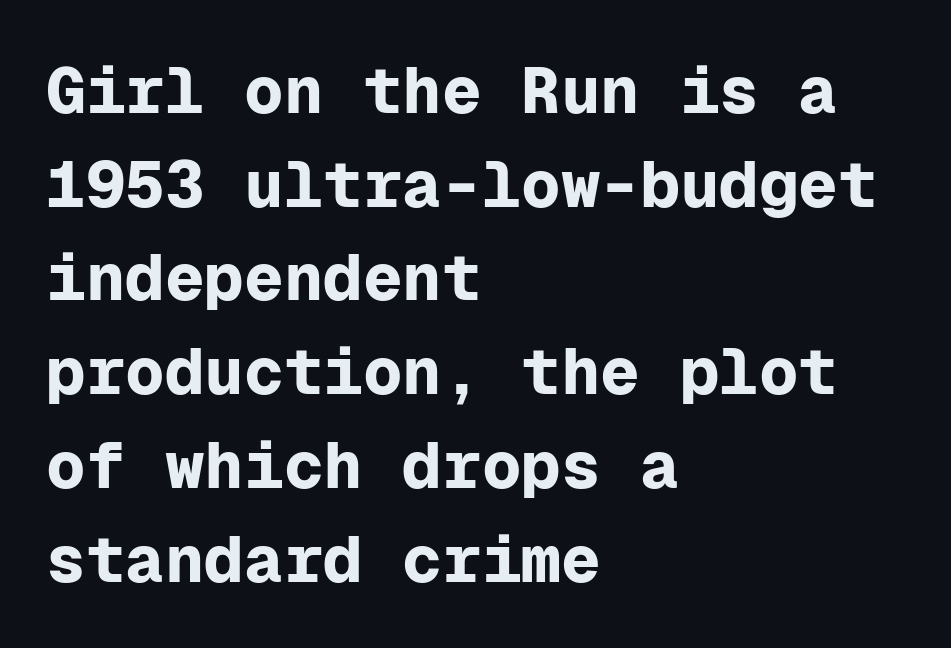
Q: Is the text bold? A: Yes.
Q: Is the text italic (slanted)? A: No, it is upright.
Q: Is the typeface a serif or a sans-serif typeface? A: Sans-serif.
Q: Is the text underlined? A: No.
Q: How is the paragraph aligned? A: Left-aligned.
Q: Is the spacing between letters normal or unusually wide? A: Normal.
Q: Is the spacing between lines tight, normal or loose? A: Normal.
Q: Width (condensed, normal, or wide)? A: Normal.
Q: Stroke contrast? A: Low.
Q: x-height? A: Medium.
Q: Monospaced? A: Yes.
